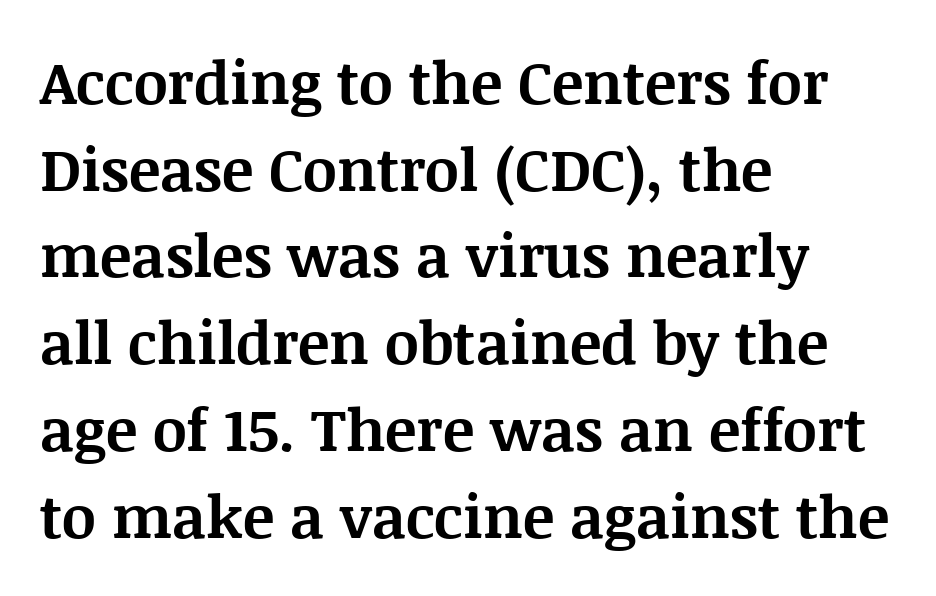
Spacing verdict: proportional, widths tailored to each character. Tall strokes in this sample are plumb rather than angled. All the whitespace from short lines collects on the right. Honestly, there is no underline to notice here at all. The line texture is even and compact thanks to regular tracking.
